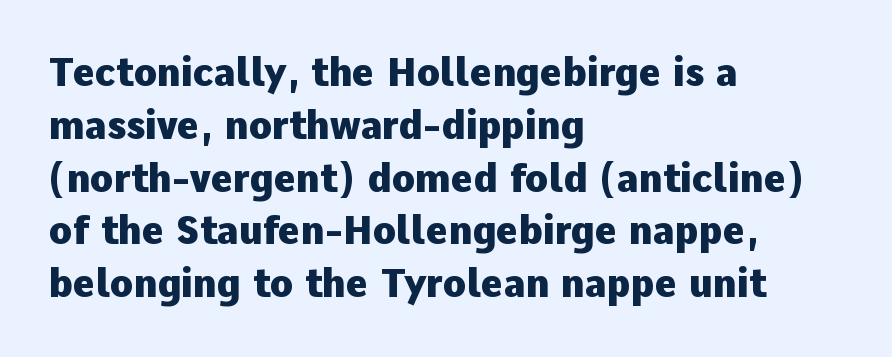
{"serif": "no", "italic": "no", "bold": "yes", "weight": "heavy", "width": "normal", "stroke_contrast": "low", "x_height": "medium", "monospaced": "no", "underline": "no", "align": "left", "line_spacing": "normal", "line_spacing_ratio": 1.39, "letter_spacing": "normal", "letter_spacing_em": 0.0, "glyph_px": 38}
